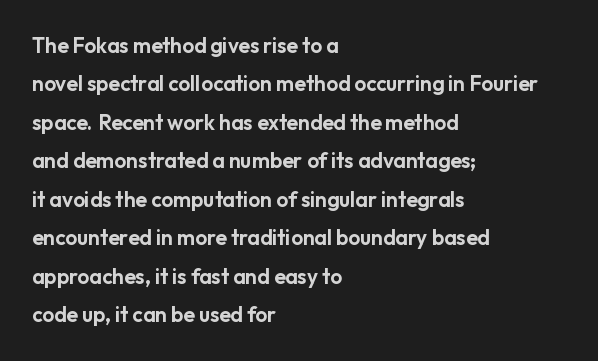
The image shows 21 px text type, upright; set left-aligned, line spacing 1.83x, normal letter spacing, not underlined.
